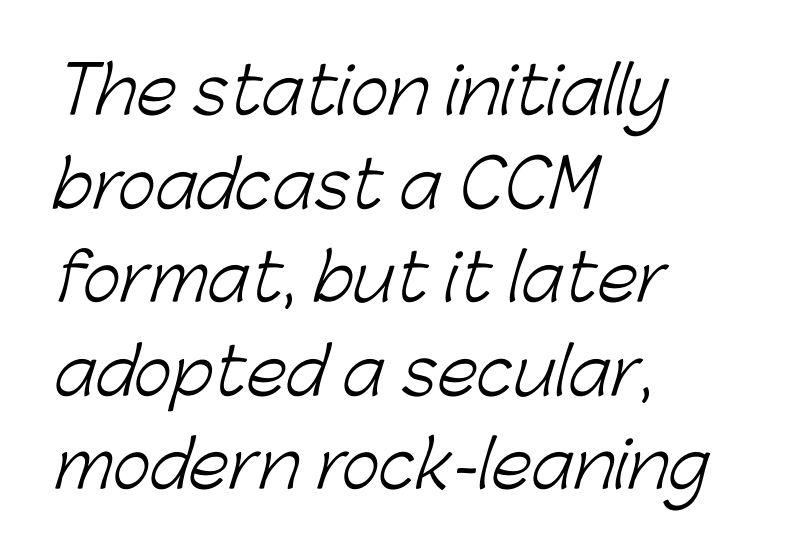
Q: Is the text bold? A: No.
Q: Is the typeface a serif or a sans-serif typeface? A: Sans-serif.
Q: Is the text underlined? A: No.
Q: How is the paragraph aligned? A: Left-aligned.
Q: Is the spacing between letters normal or unusually wide? A: Normal.
Q: Is the spacing between lines tight, normal or loose? A: Normal.
Q: Width (condensed, normal, or wide)? A: Normal.
Q: Stroke contrast? A: Low.
Q: x-height? A: Medium.
Q: Monospaced? A: No.
